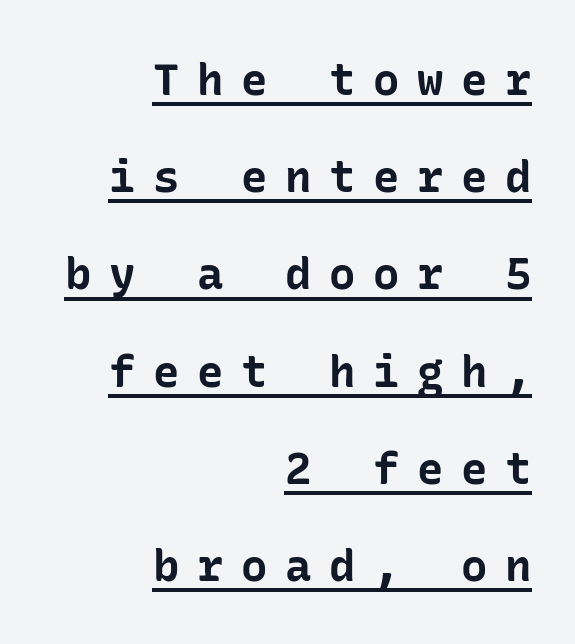
{"serif": "no", "italic": "no", "bold": "yes", "weight": "bold", "width": "normal", "stroke_contrast": "low", "x_height": "medium", "underline": "yes", "align": "right", "line_spacing": "loose", "line_spacing_ratio": 2.21, "letter_spacing": "wide", "letter_spacing_em": 0.4, "glyph_px": 44}
